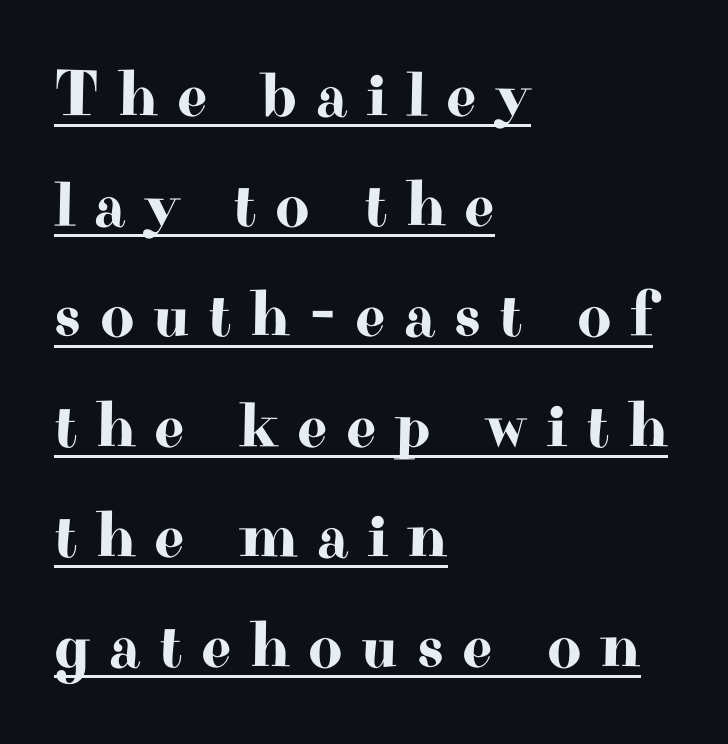
Character widths vary here, with narrow letters taking less room than wide ones. Horizontally, the lines are justified to the leading edge only. Somebody hit Ctrl+U on this one — the words are underlined. Are there feet on the stems? There are — it's a serif.
